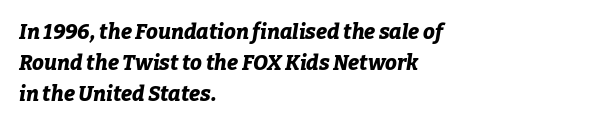
Caption: bold face, heavy strokes. Lines of text with bare space underneath. These lines stack with their left ends in a neat column. These lines sit exactly where default settings would place them. The axis of the letterforms is tilted away from vertical. A typesetter would call this zero additional tracking.
